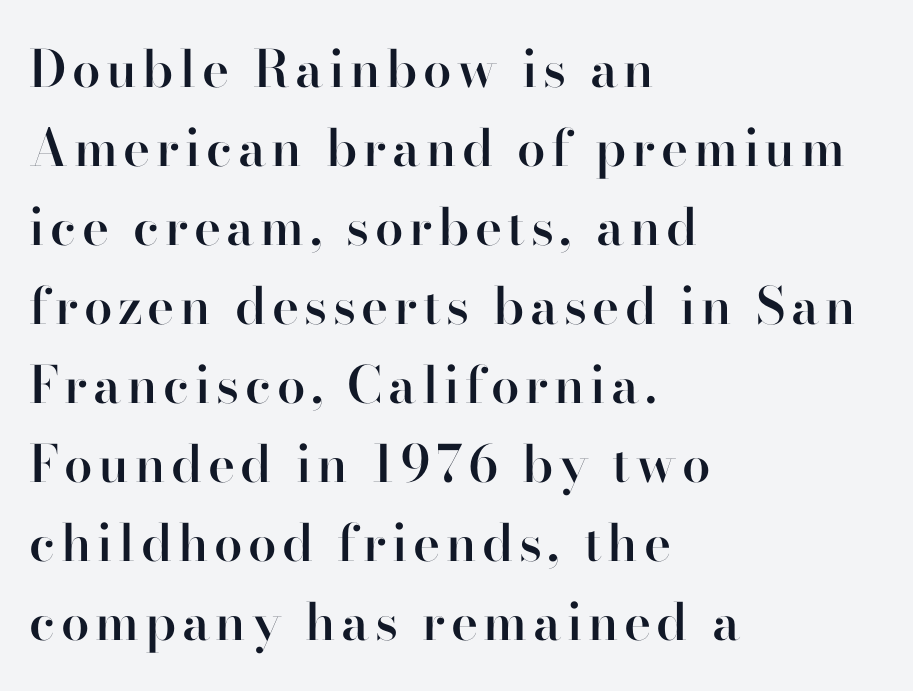
Q: Is the text bold? A: Semi-bold.
Q: Is the text italic (slanted)? A: No, it is upright.
Q: Is the typeface a serif or a sans-serif typeface? A: Serif.
Q: Is the text underlined? A: No.
Q: How is the paragraph aligned? A: Left-aligned.
Q: Is the spacing between lines tight, normal or loose? A: Normal.
Q: Width (condensed, normal, or wide)? A: Normal.
Q: Stroke contrast? A: High.
Q: x-height? A: Small.
Q: Monospaced? A: No.
